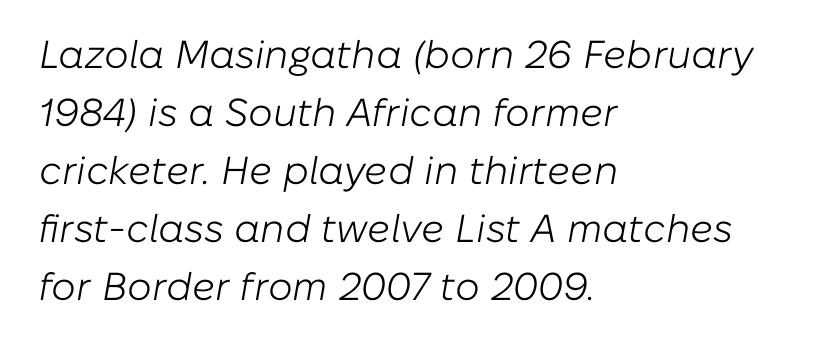
Q: Is the text bold? A: No.
Q: Is the text italic (slanted)? A: Yes, it leans right by about 10 degrees.
Q: Is the text underlined? A: No.
Q: How is the paragraph aligned? A: Left-aligned.
Q: Is the spacing between letters normal or unusually wide? A: Normal.
Q: Is the spacing between lines tight, normal or loose? A: Normal.
Q: Width (condensed, normal, or wide)? A: Normal.
Q: Stroke contrast? A: Low.
Q: x-height? A: Medium.
Q: Monospaced? A: No.
